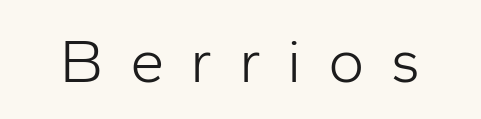
Students, note that the glyphs here are deliberately spaced far apart. These lines are rendered in a variable-pitch font. Weight: not bold — regular or lighter. Note: no serifs on the glyphs.
